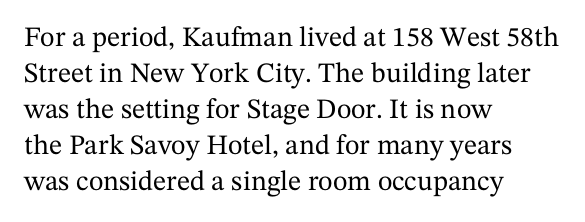
{"serif": "yes", "italic": "no", "width": "normal", "stroke_contrast": "medium", "x_height": "medium", "monospaced": "no", "underline": "no", "align": "left", "line_spacing": "normal", "line_spacing_ratio": 1.29, "letter_spacing": "normal", "letter_spacing_em": 0.0, "glyph_px": 28}
